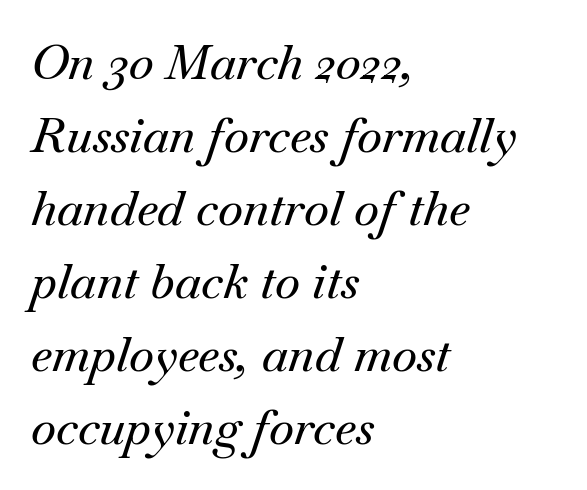
How would I describe the line gaps? Plain and ordinary. A serif font was chosen for this passage. The tracking reads as untouched default to a designer's eye. Notice how the stems are inclined rather than vertical — that's the hallmark of italics. A classic flush-left, rag-right setting is used for this passage. Decoration check: the copy has no underline.
